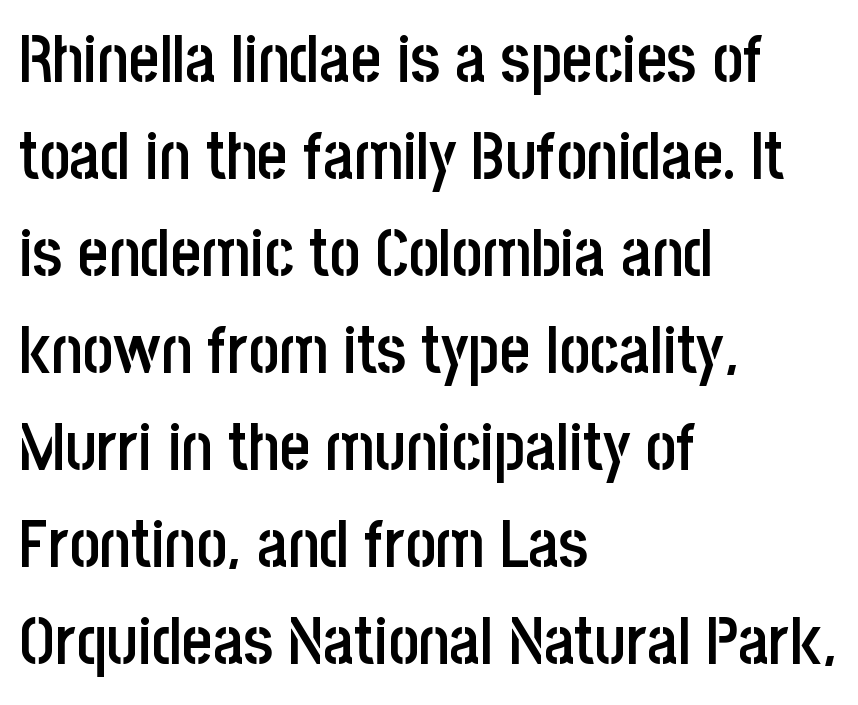
The image shows 66 px semibold, condensed sans-serif type, upright; set left-aligned, normal line spacing (1.47x), normal letter spacing, not underlined; low stroke contrast and a large x-height.
